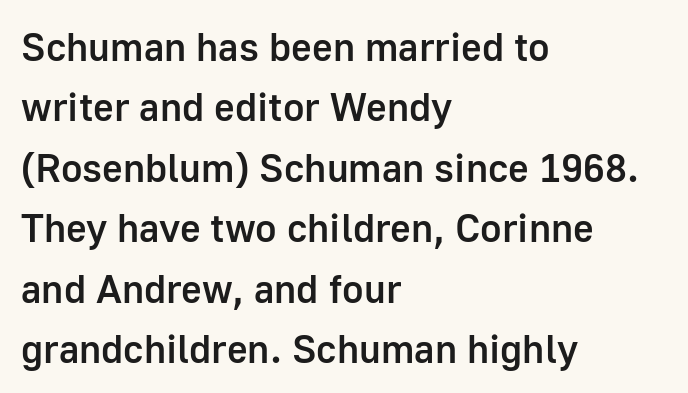
{"serif": "no", "italic": "no", "bold": "semi", "weight": "semibold", "width": "normal", "stroke_contrast": "low", "x_height": "medium", "monospaced": "no", "underline": "no", "align": "left", "line_spacing": "normal", "line_spacing_ratio": 1.51, "letter_spacing": "normal", "letter_spacing_em": 0.0, "glyph_px": 40}
